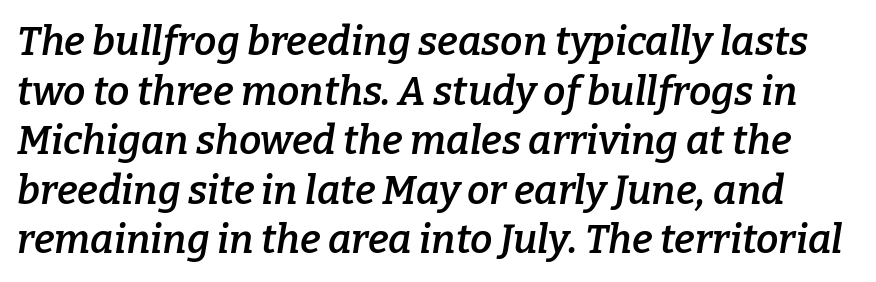
The image shows 40 px semibold serif type, italic (leaning right); set line spacing 1.24x, normal letter spacing, not underlined; low stroke contrast and a medium x-height.
